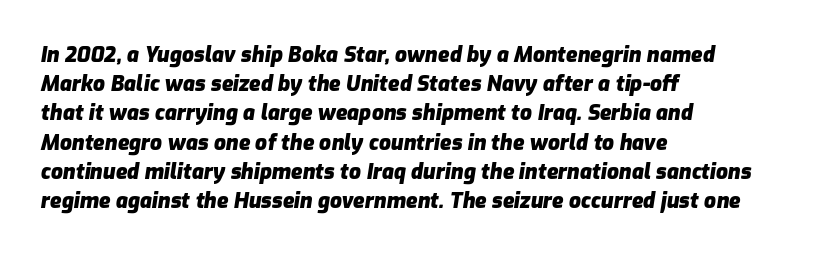
Bare-footed words on every line. The passage is arranged the way most books set body copy — flush left. Students, this is bold: see how much ink each stroke carries. The leading is moderate, giving the passage an even texture. Slanted lettering throughout. The tracking reads as untouched default to a designer's eye.
